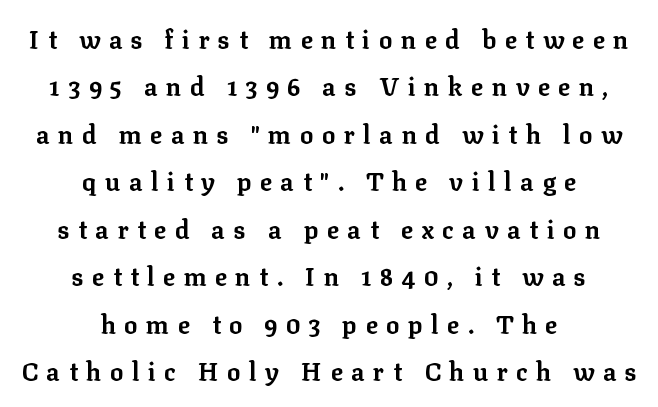
The image shows 25 px bold type, upright; set centered, loose line spacing (1.9x), unusually wide letter spacing (+0.34 em), not underlined.
